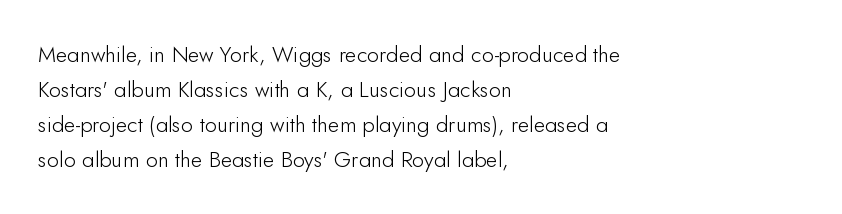
{"italic": "no", "bold": "no", "underline": "no", "align": "left", "line_spacing": "normal", "line_spacing_ratio": 1.59, "letter_spacing": "normal", "letter_spacing_em": 0.0, "glyph_px": 22}
